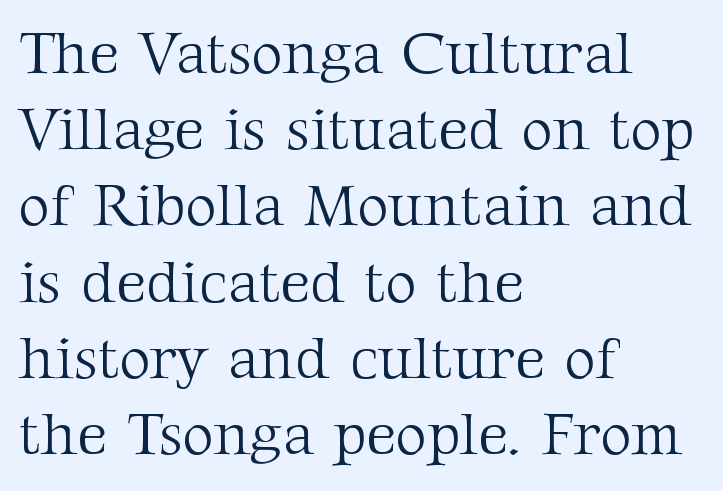
Q: Is the text bold? A: No.
Q: Is the text italic (slanted)? A: No, it is upright.
Q: Is the typeface a serif or a sans-serif typeface? A: Serif.
Q: Is the text underlined? A: No.
Q: How is the paragraph aligned? A: Left-aligned.
Q: Is the spacing between letters normal or unusually wide? A: Normal.
Q: Is the spacing between lines tight, normal or loose? A: Normal.
Q: Width (condensed, normal, or wide)? A: Normal.
Q: Stroke contrast? A: Medium.
Q: x-height? A: Medium.
Q: Monospaced? A: No.
